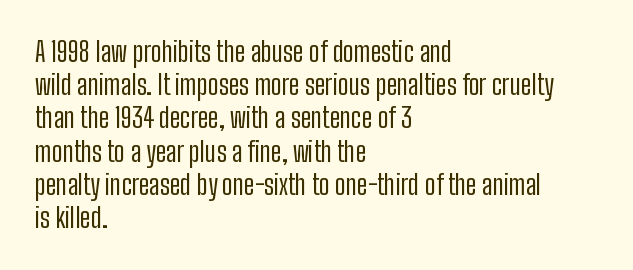
Q: Is the text bold? A: No.
Q: Is the text italic (slanted)? A: No, it is upright.
Q: Is the text underlined? A: No.
Q: How is the paragraph aligned? A: Left-aligned.
Q: Is the spacing between letters normal or unusually wide? A: Normal.
